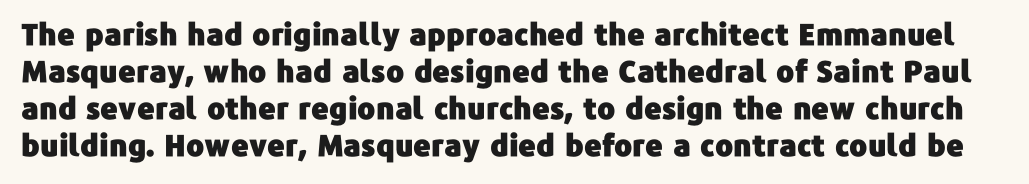
{"serif": "no", "italic": "no", "width": "normal", "stroke_contrast": "low", "x_height": "medium", "monospaced": "no", "underline": "no", "line_spacing_ratio": 1.23, "letter_spacing": "normal", "letter_spacing_em": 0.0, "glyph_px": 30}
